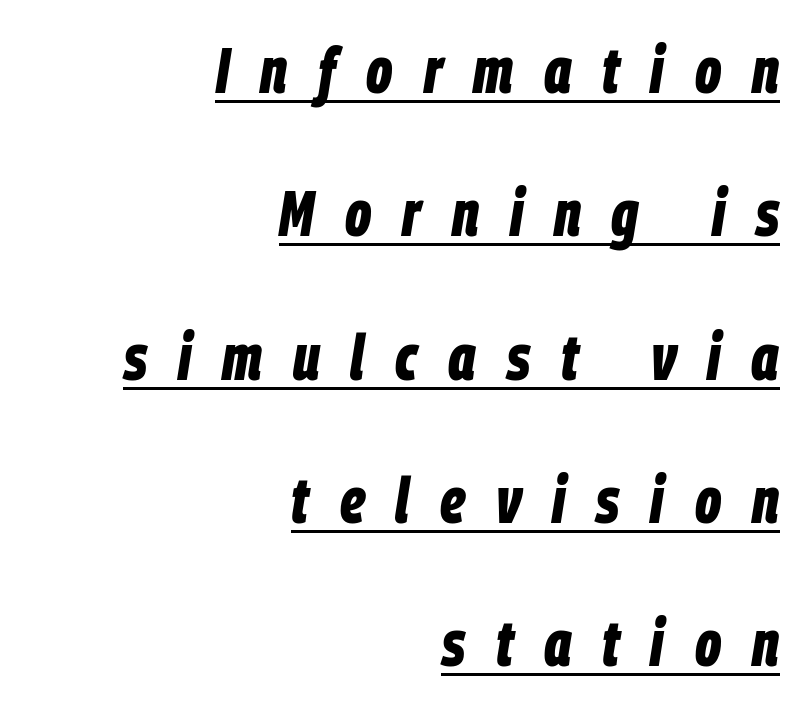
The image shows 64 px bold, condensed type, italic (leaning right); set right-aligned, loose line spacing (2.24x), unusually wide letter spacing (+0.48 em), underlined; low stroke contrast and a large x-height.
